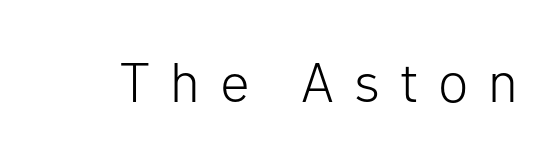
The image shows 56 px light sans-serif type, upright; set unusually wide letter spacing (+0.36 em), not underlined; low stroke contrast and a medium x-height.
